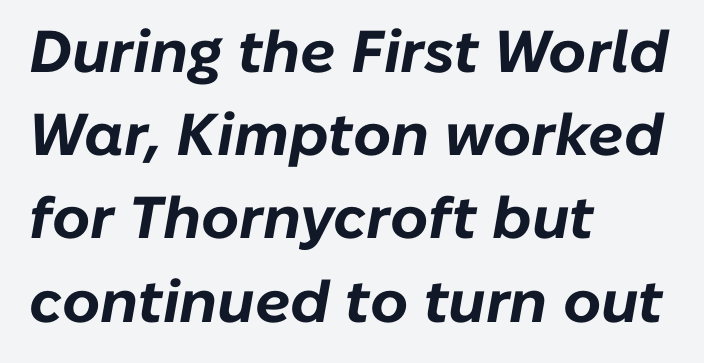
{"italic": "yes", "lean": "right", "slant_degrees": 10, "bold": "yes", "weight": "bold", "width": "normal", "stroke_contrast": "low", "x_height": "medium", "monospaced": "no", "underline": "no", "align": "left", "line_spacing": "normal", "line_spacing_ratio": 1.41, "letter_spacing": "normal", "letter_spacing_em": 0.0, "glyph_px": 59}
